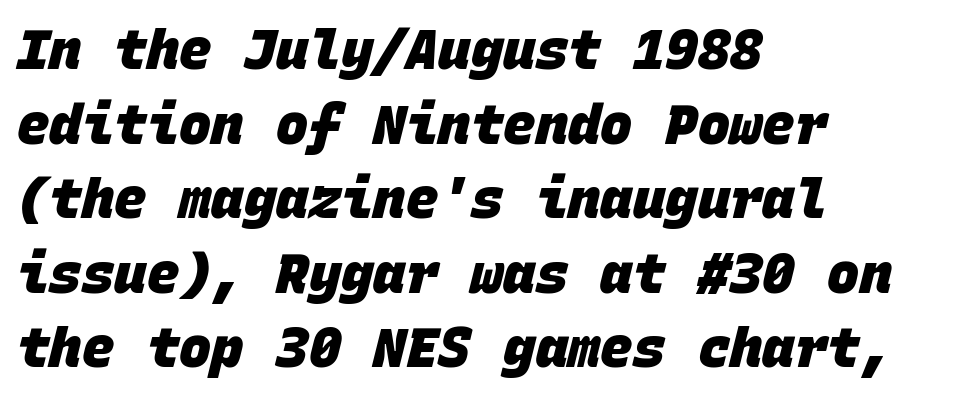
Q: Is the text bold? A: Yes.
Q: Is the typeface a serif or a sans-serif typeface? A: Sans-serif.
Q: Is the text underlined? A: No.
Q: How is the paragraph aligned? A: Left-aligned.
Q: Is the spacing between letters normal or unusually wide? A: Normal.
Q: Is the spacing between lines tight, normal or loose? A: Normal.
Q: Width (condensed, normal, or wide)? A: Normal.
Q: Stroke contrast? A: Low.
Q: x-height? A: Large.
Q: Monospaced? A: Yes.
